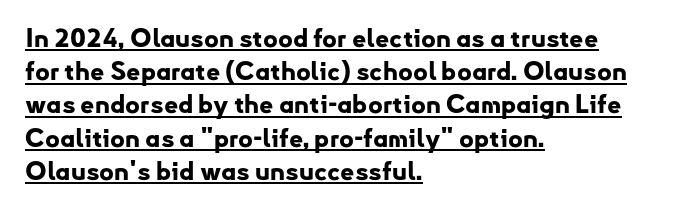
Posture: upright roman. Students, note that the glyphs here touch the page at normal intervals. These lines stack with their left ends in a neat column. The space between consecutive lines is moderate. I'd describe the lettering as bold — thick and assertive. Has an underline been added? It has.
